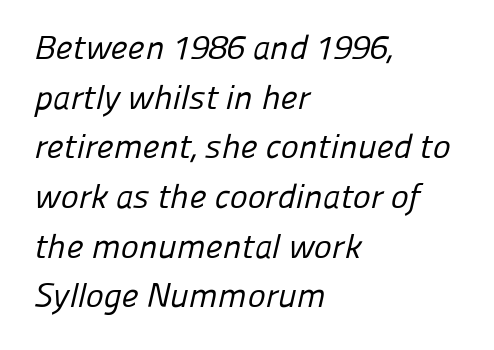
Q: Is the text bold? A: No.
Q: Is the typeface a serif or a sans-serif typeface? A: Sans-serif.
Q: Is the text underlined? A: No.
Q: How is the paragraph aligned? A: Left-aligned.
Q: Is the spacing between letters normal or unusually wide? A: Normal.
Q: Is the spacing between lines tight, normal or loose? A: Normal.
Q: Width (condensed, normal, or wide)? A: Normal.
Q: Stroke contrast? A: Low.
Q: x-height? A: Medium.
Q: Monospaced? A: No.
